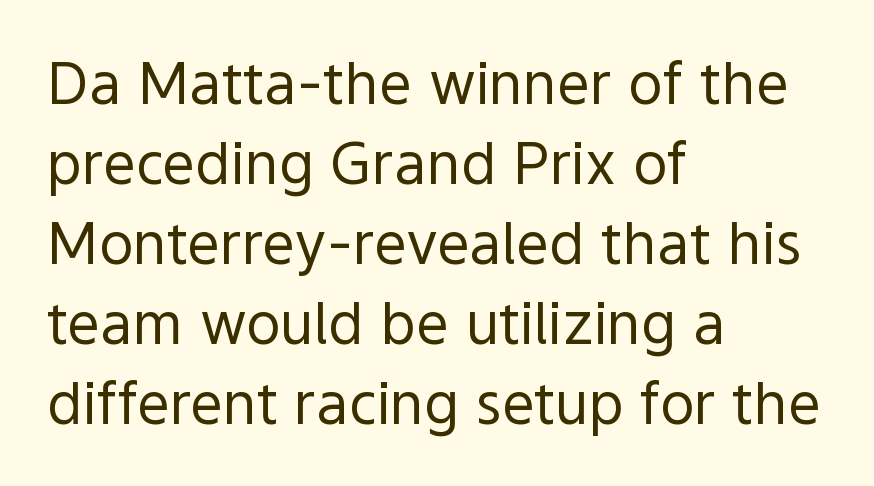
Each letter keeps its own natural width here, so spacing adapts to shape. The font is comparable to plain body text, perhaps lighter. The paragraph has a hard left edge and a soft right edge. The vertical gap from one line to the next is medium. The typography opts for an upright posture over an oblique one. This sample uses plain, unmodified letter spacing.
